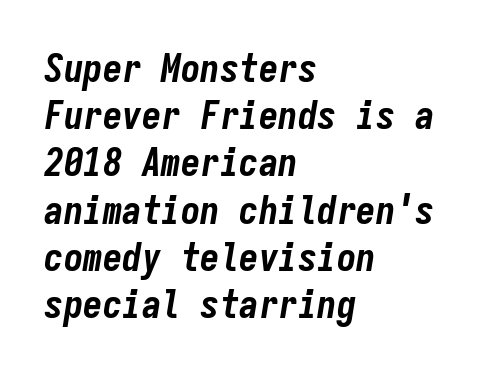
The image shows 39 px bold, condensed type, italic (leaning right), monospaced; set left-aligned, line spacing 1.21x, normal letter spacing, not underlined; low stroke contrast and a medium x-height.
